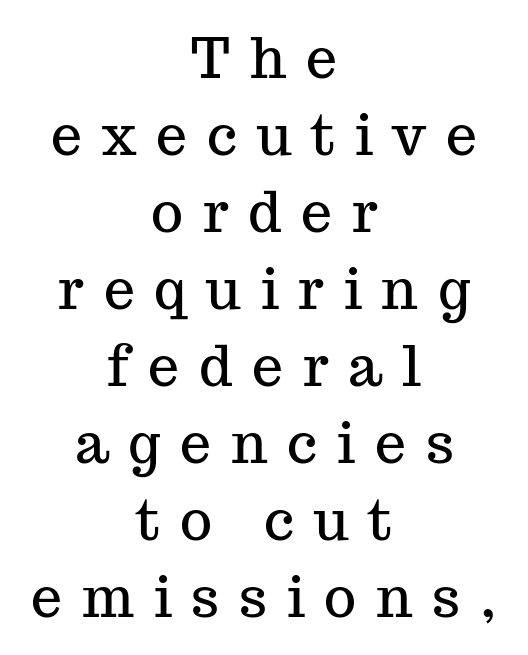
Q: Is the text italic (slanted)? A: No, it is upright.
Q: Is the typeface a serif or a sans-serif typeface? A: Serif.
Q: Is the text underlined? A: No.
Q: How is the paragraph aligned? A: Centered.
Q: Is the spacing between letters normal or unusually wide? A: Unusually wide.
Q: Is the spacing between lines tight, normal or loose? A: Normal.
Q: Width (condensed, normal, or wide)? A: Normal.
Q: Stroke contrast? A: Medium.
Q: x-height? A: Medium.
Q: Monospaced? A: No.
